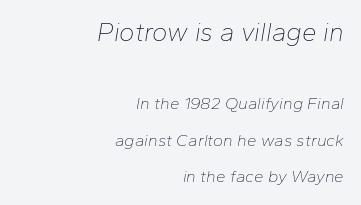
The designer gave the opening block more size than the closing block. On a weight scale, this lands at 450 or below. The glyphs are unaccompanied by any horizontal stroke below them. Successive baselines arrive slowly, with a big drop between each.
